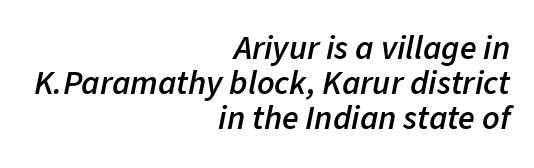
{"italic": "yes", "lean": "right", "slant_degrees": 11, "bold": "semi", "weight": "semibold", "width": "normal", "stroke_contrast": "low", "x_height": "medium", "monospaced": "no", "underline": "no", "align": "right", "line_spacing": "tight", "line_spacing_ratio": 1.03, "letter_spacing": "normal", "letter_spacing_em": 0.0, "glyph_px": 34}
